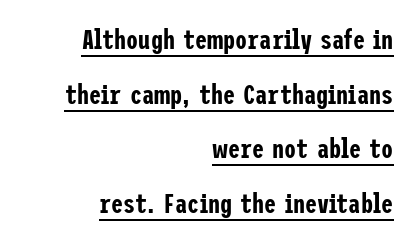
Q: Is the text italic (slanted)? A: No, it is upright.
Q: Is the text underlined? A: Yes.
Q: How is the paragraph aligned? A: Right-aligned.
Q: Is the spacing between letters normal or unusually wide? A: Normal.
Q: Is the spacing between lines tight, normal or loose? A: Loose.
